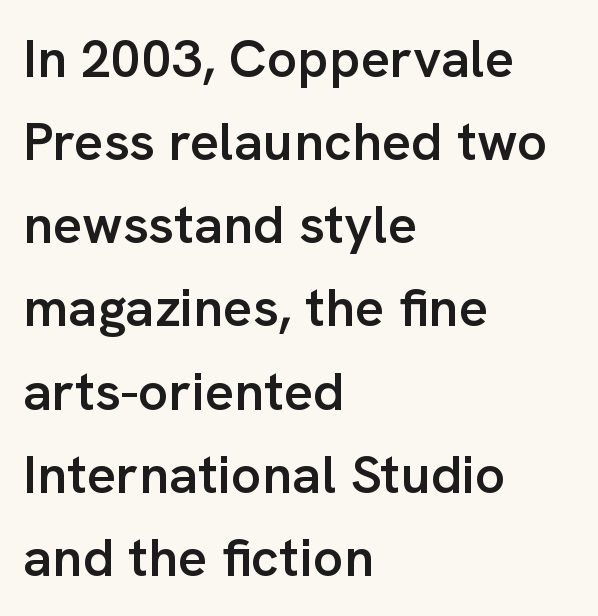
{"serif": "no", "italic": "no", "bold": "semi", "weight": "semibold", "width": "normal", "stroke_contrast": "low", "x_height": "medium", "monospaced": "no", "underline": "no", "align": "left", "line_spacing": "normal", "line_spacing_ratio": 1.54, "letter_spacing": "normal", "letter_spacing_em": 0.0, "glyph_px": 54}
